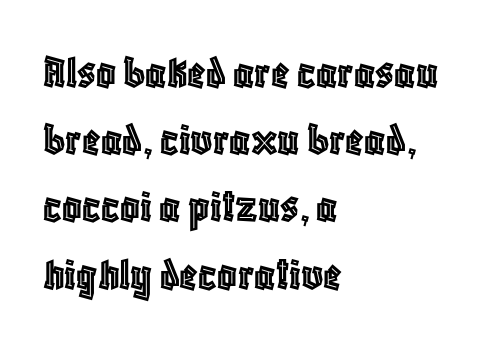
Q: Is the text italic (slanted)? A: No, it is upright.
Q: Is the text underlined? A: No.
Q: How is the paragraph aligned? A: Left-aligned.
Q: Is the spacing between letters normal or unusually wide? A: Normal.
Q: Is the spacing between lines tight, normal or loose? A: Normal.
Q: Width (condensed, normal, or wide)? A: Condensed.
Q: x-height? A: Large.
Q: Monospaced? A: No.
